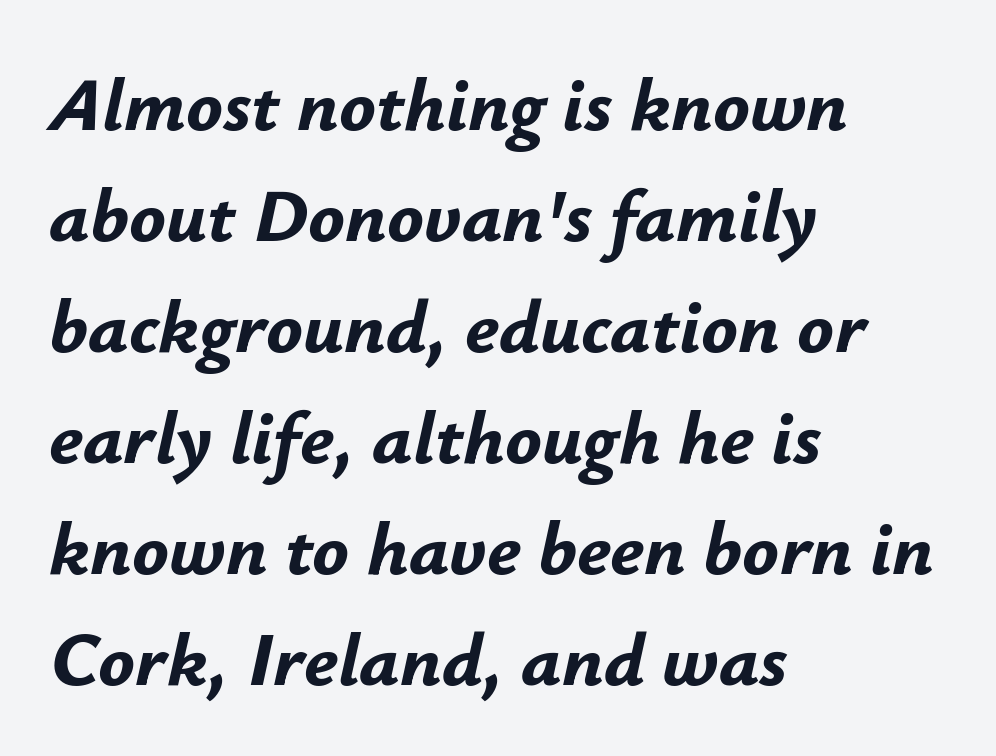
The image shows 76 px bold type, italic (leaning right); set left-aligned, normal line spacing (1.46x), normal letter spacing, not underlined; low stroke contrast and a small x-height.
